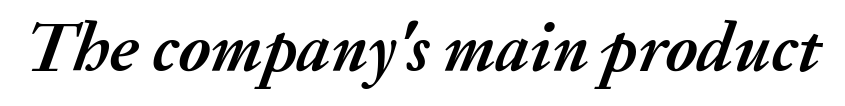
Q: Is the text bold? A: Yes.
Q: Is the text italic (slanted)? A: Yes, it leans right by about 20 degrees.
Q: Is the text underlined? A: No.
Q: Is the spacing between letters normal or unusually wide? A: Normal.
Q: Width (condensed, normal, or wide)? A: Normal.
Q: Stroke contrast? A: Medium.
Q: x-height? A: Medium.
Q: Monospaced? A: No.
